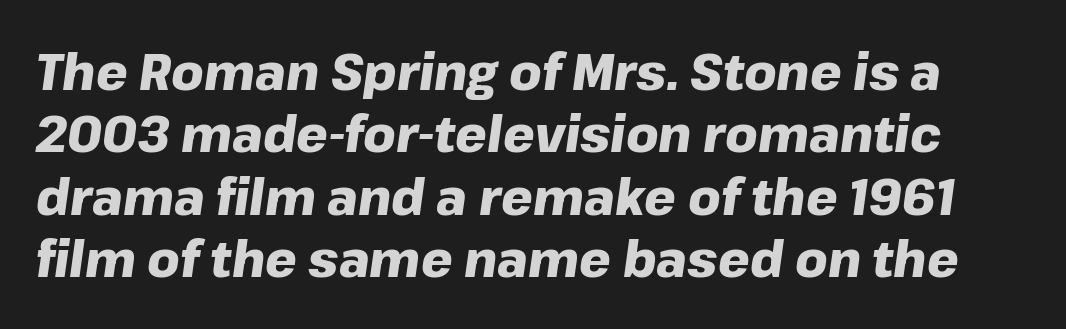
The image shows 50 px heavy type, italic (leaning right); set normal line spacing (1.25x), normal letter spacing, not underlined; low stroke contrast and a medium x-height.
